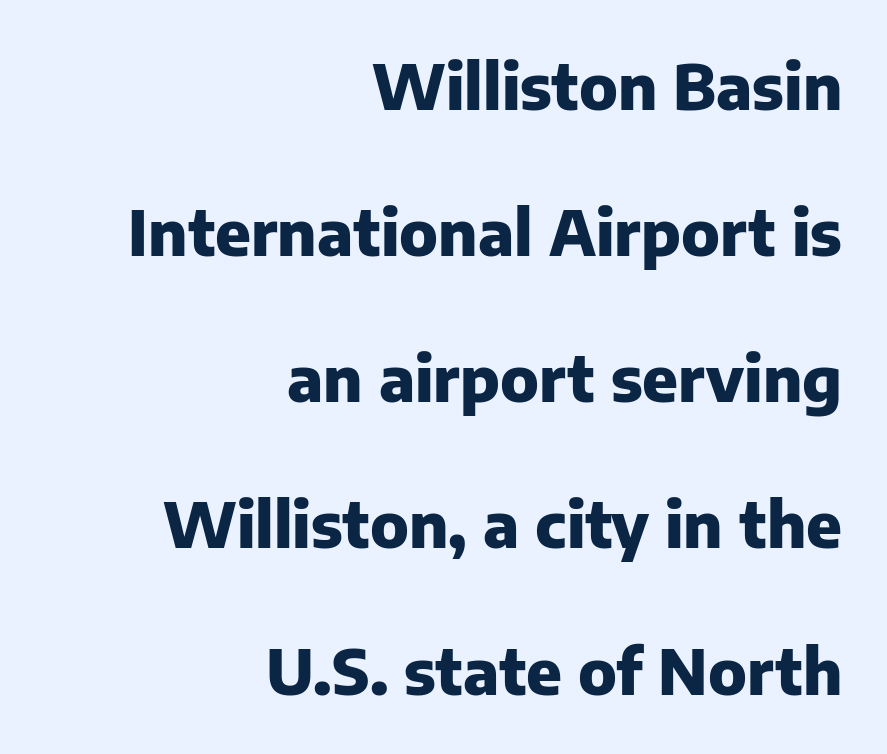
{"serif": "no", "italic": "no", "bold": "yes", "weight": "heavy", "width": "normal", "stroke_contrast": "low", "x_height": "medium", "monospaced": "no", "underline": "no", "align": "right", "line_spacing": "loose", "line_spacing_ratio": 2.32, "letter_spacing": "normal", "letter_spacing_em": 0.0, "glyph_px": 63}
